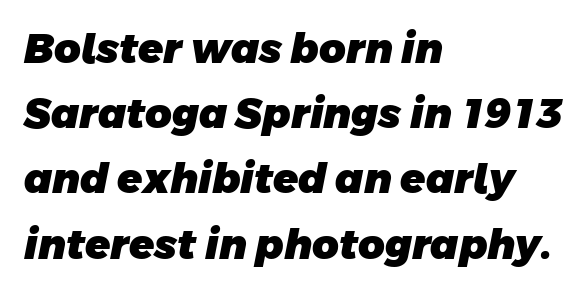
Clear beneath every line of the passage. To sum up the face: it is a sans, with no serifs. The letters advance in unequal steps, a hallmark of proportional type. Compared with an ordinary text face, these strokes are far heavier — a full bold. In CSS terms this would be text-align: left.
